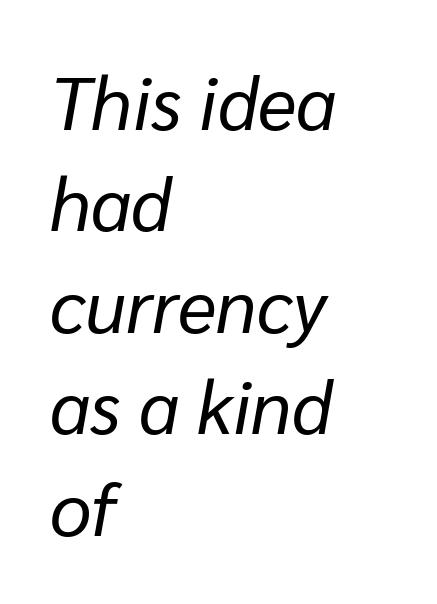
The image shows 74 px regular-weight type, italic (leaning right); set left-aligned, normal line spacing (1.37x), normal letter spacing, not underlined; low stroke contrast and a medium x-height.
